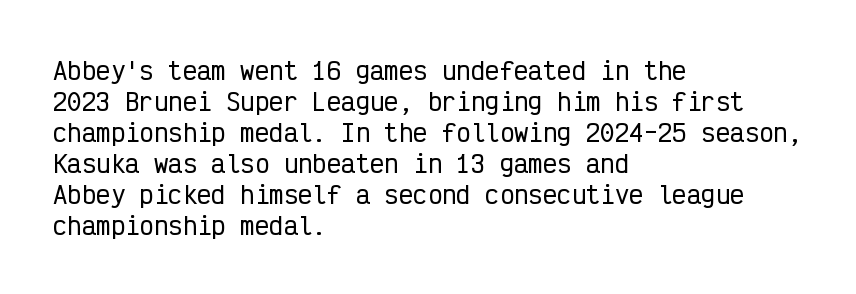
The image shows 24 px text type, upright; set left-aligned, normal line spacing (1.29x), normal letter spacing, not underlined.
